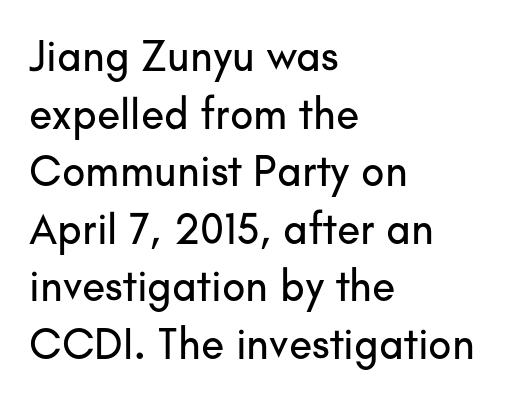
Q: Is the text italic (slanted)? A: No, it is upright.
Q: Is the typeface a serif or a sans-serif typeface? A: Sans-serif.
Q: Is the text underlined? A: No.
Q: How is the paragraph aligned? A: Left-aligned.
Q: Is the spacing between letters normal or unusually wide? A: Normal.
Q: Is the spacing between lines tight, normal or loose? A: Normal.
Q: Width (condensed, normal, or wide)? A: Normal.
Q: Stroke contrast? A: Low.
Q: x-height? A: Small.
Q: Monospaced? A: No.
